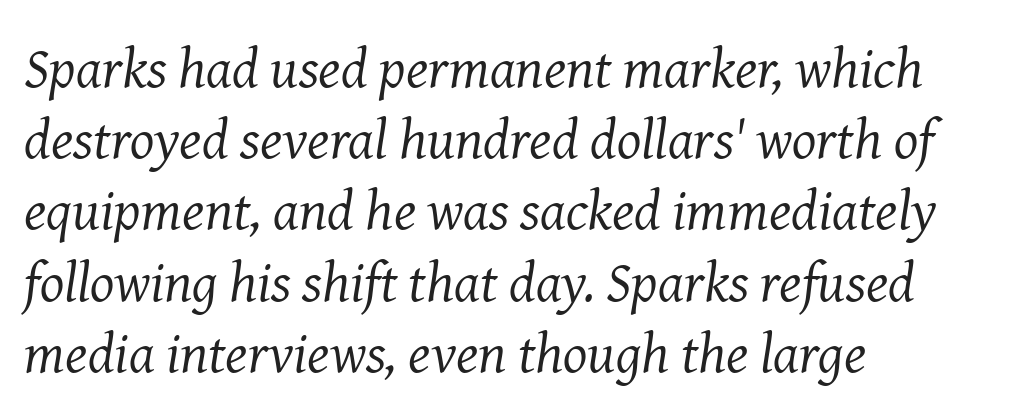
Q: Is the text bold? A: No.
Q: Is the text italic (slanted)? A: Yes, it leans right by about 8 degrees.
Q: Is the typeface a serif or a sans-serif typeface? A: Serif.
Q: Is the text underlined? A: No.
Q: How is the paragraph aligned? A: Left-aligned.
Q: Is the spacing between letters normal or unusually wide? A: Normal.
Q: Is the spacing between lines tight, normal or loose? A: Normal.
Q: Width (condensed, normal, or wide)? A: Normal.
Q: Stroke contrast? A: Medium.
Q: x-height? A: Medium.
Q: Monospaced? A: No.
